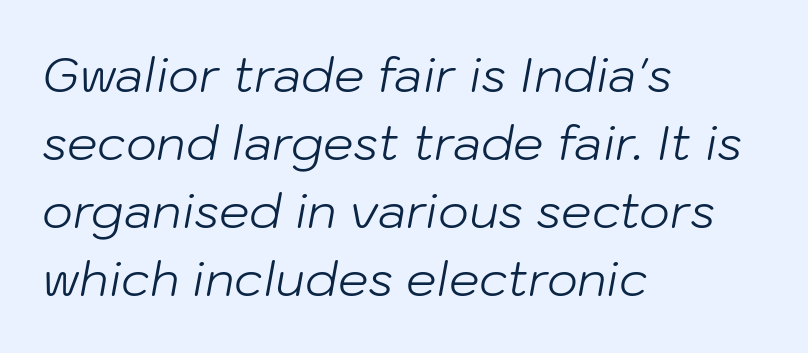
{"italic": "yes", "lean": "right", "slant_degrees": 10, "bold": "no", "weight": "light", "width": "normal", "stroke_contrast": "low", "x_height": "medium", "monospaced": "no", "underline": "no", "align": "left", "line_spacing": "normal", "line_spacing_ratio": 1.42, "letter_spacing": "normal", "letter_spacing_em": 0.0, "glyph_px": 48}
